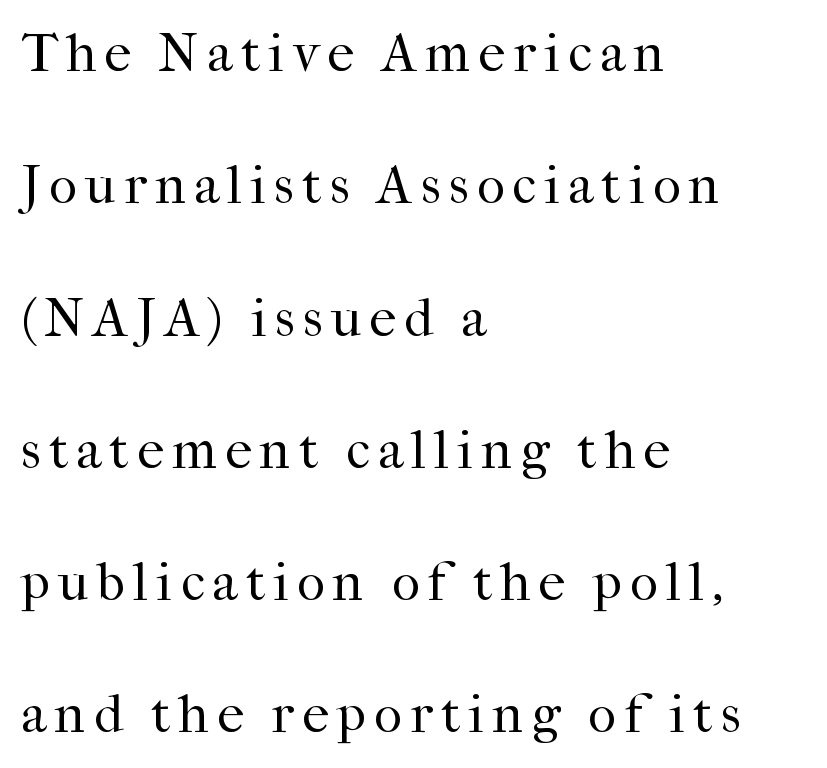
The image shows 54 px regular-weight serif type, upright; set left-aligned, loose line spacing (2.45x), not underlined; high stroke contrast and a medium x-height.
